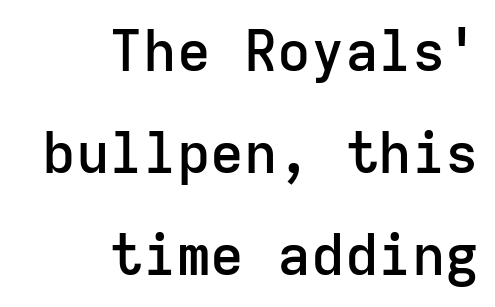
{"serif": "no", "italic": "no", "bold": "semi", "weight": "semibold", "width": "normal", "stroke_contrast": "low", "x_height": "medium", "monospaced": "yes", "underline": "no", "align": "right", "line_spacing_ratio": 1.82, "letter_spacing": "normal", "letter_spacing_em": 0.0, "glyph_px": 56}
